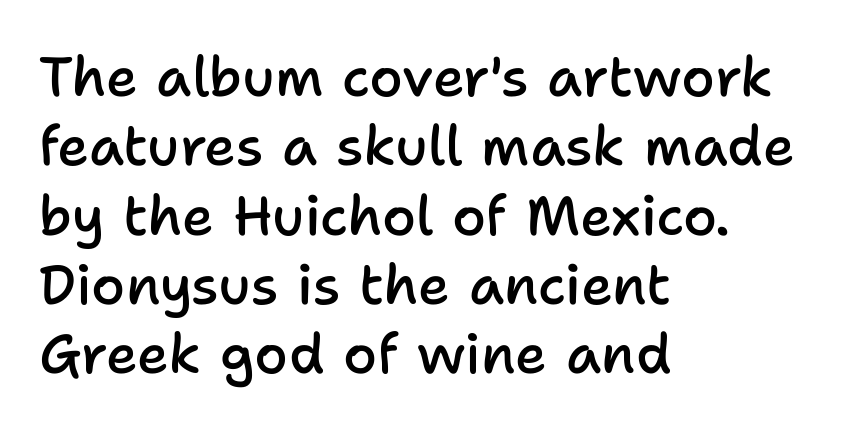
The image shows 55 px semibold sans-serif type, upright; set left-aligned, normal line spacing (1.26x), normal letter spacing, not underlined; low stroke contrast and a medium x-height.
